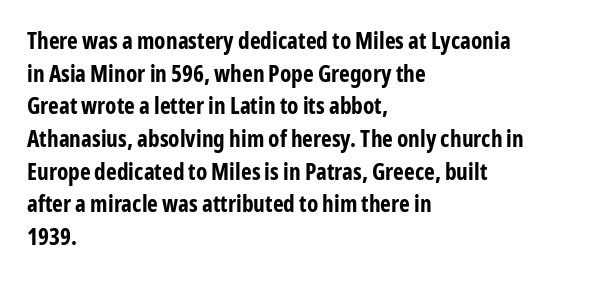
Q: Is the text bold? A: Yes.
Q: Is the text italic (slanted)? A: No, it is upright.
Q: Is the text underlined? A: No.
Q: How is the paragraph aligned? A: Left-aligned.
Q: Is the spacing between letters normal or unusually wide? A: Normal.
Q: Is the spacing between lines tight, normal or loose? A: Normal.
